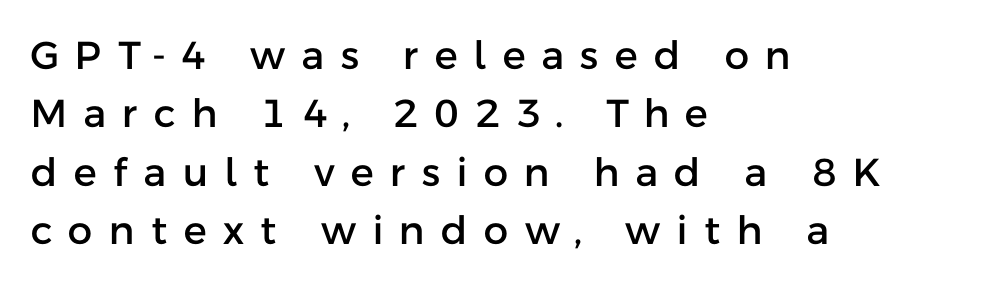
The image shows 39 px sans-serif type, upright; set left-aligned, normal line spacing (1.5x), unusually wide letter spacing (+0.42 em), not underlined; low stroke contrast and a medium x-height.
